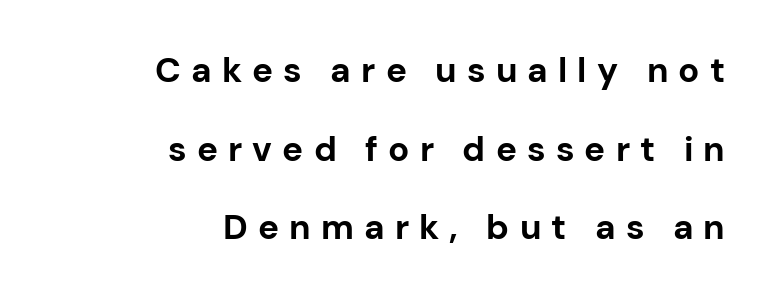
Q: Is the text bold? A: Yes.
Q: Is the text italic (slanted)? A: No, it is upright.
Q: Is the typeface a serif or a sans-serif typeface? A: Sans-serif.
Q: Is the text underlined? A: No.
Q: How is the paragraph aligned? A: Right-aligned.
Q: Is the spacing between letters normal or unusually wide? A: Unusually wide.
Q: Is the spacing between lines tight, normal or loose? A: Loose.
Q: Width (condensed, normal, or wide)? A: Normal.
Q: Stroke contrast? A: Low.
Q: x-height? A: Medium.
Q: Monospaced? A: No.
